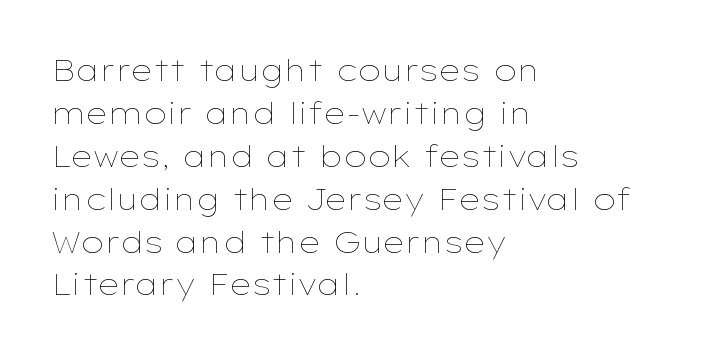
{"italic": "no", "bold": "no", "weight": "thin", "width": "wide", "stroke_contrast": "low", "x_height": "medium", "monospaced": "no", "underline": "no", "align": "left", "line_spacing": "normal", "line_spacing_ratio": 1.43, "letter_spacing": "normal", "letter_spacing_em": 0.0, "glyph_px": 30}
